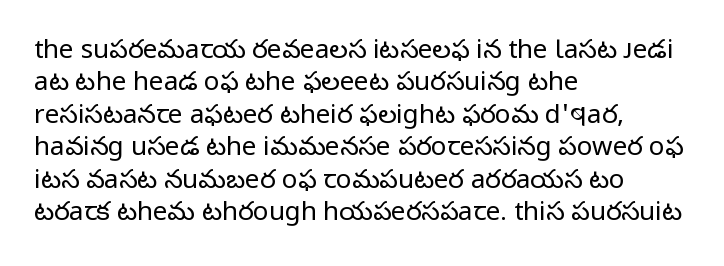
Line spacing here is normal. Nobody touched the tracking dial on this one. Quick note: underline off. Designer's note — italics off, roman on. The lines are quadded left.
